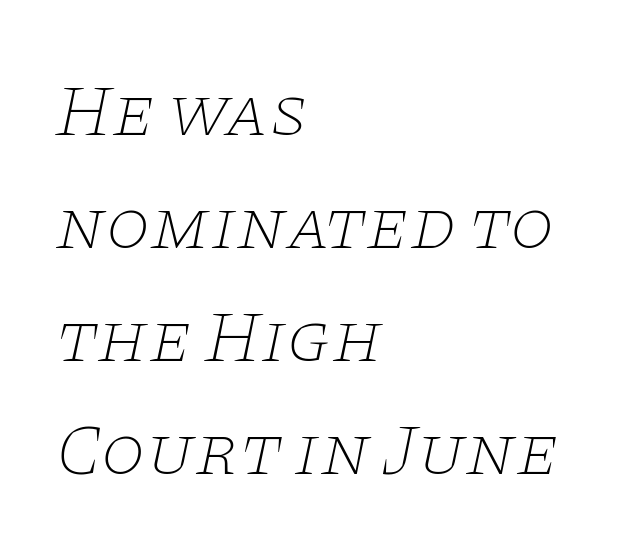
Q: Is the text bold? A: No.
Q: Is the text italic (slanted)? A: Yes, it leans right by about 11 degrees.
Q: Is the typeface a serif or a sans-serif typeface? A: Serif.
Q: Is the text underlined? A: No.
Q: How is the paragraph aligned? A: Left-aligned.
Q: Is the spacing between letters normal or unusually wide? A: Normal.
Q: Is the spacing between lines tight, normal or loose? A: Normal.
Q: Width (condensed, normal, or wide)? A: Wide.
Q: Stroke contrast? A: Low.
Q: x-height? A: Large.
Q: Monospaced? A: No.
